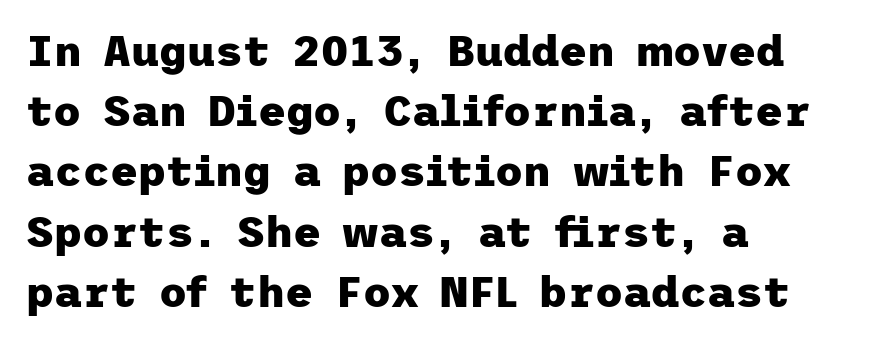
Caption: multi-line text, flush left, ragged right. The glyphs in this specimen are sans serif. This rendering leaves character spacing at its baseline value. A normal amount of white space separates one row of letters from the next.
